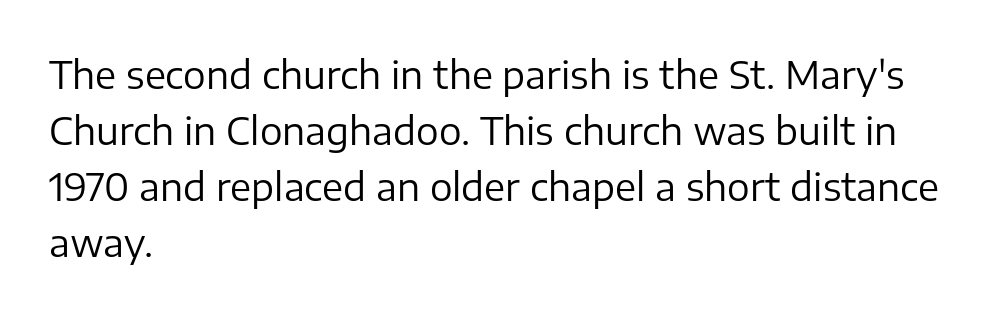
{"serif": "no", "italic": "no", "bold": "no", "weight": "regular", "width": "normal", "stroke_contrast": "low", "x_height": "medium", "monospaced": "no", "underline": "no", "align": "left", "line_spacing": "normal", "line_spacing_ratio": 1.47, "letter_spacing": "normal", "letter_spacing_em": 0.0, "glyph_px": 38}
